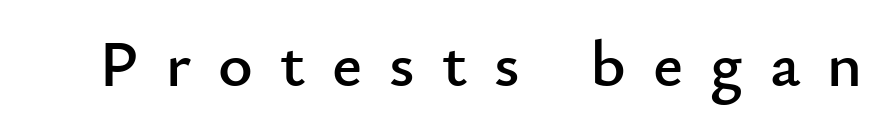
Q: Is the text italic (slanted)? A: No, it is upright.
Q: Is the typeface a serif or a sans-serif typeface? A: Sans-serif.
Q: Is the text underlined? A: No.
Q: Is the spacing between letters normal or unusually wide? A: Unusually wide.
Q: Width (condensed, normal, or wide)? A: Normal.
Q: Stroke contrast? A: Low.
Q: x-height? A: Small.
Q: Monospaced? A: No.
